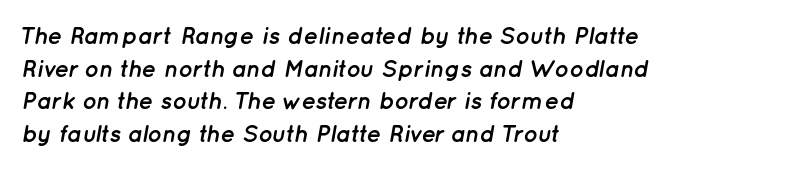
{"italic": "yes", "lean": "right", "slant_degrees": 12, "bold": "yes", "underline": "no", "align": "left", "line_spacing": "normal", "line_spacing_ratio": 1.36, "letter_spacing": "normal", "letter_spacing_em": 0.0, "glyph_px": 24}
